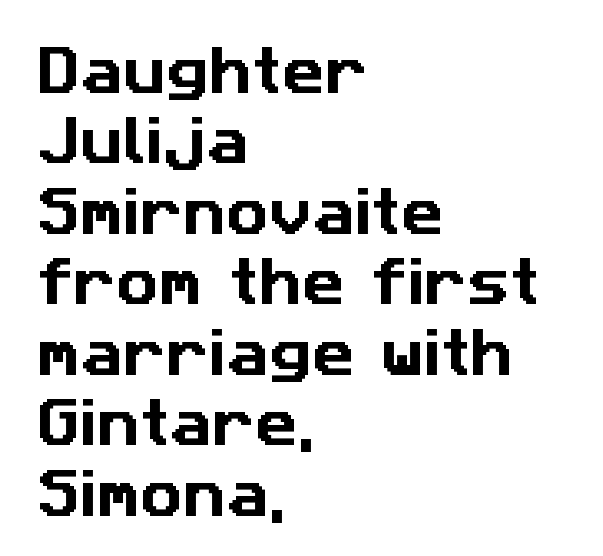
Q: Is the typeface a serif or a sans-serif typeface? A: Sans-serif.
Q: Is the text underlined? A: No.
Q: How is the paragraph aligned? A: Left-aligned.
Q: Is the spacing between letters normal or unusually wide? A: Normal.
Q: Is the spacing between lines tight, normal or loose? A: Normal.
Q: Width (condensed, normal, or wide)? A: Normal.
Q: Stroke contrast? A: Low.
Q: x-height? A: Medium.
Q: Monospaced? A: No.
